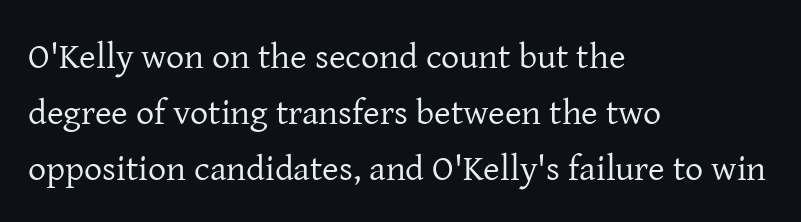
The image shows 36 px regular-weight serif type, upright; set left-aligned, normal line spacing (1.55x), normal letter spacing, not underlined; low stroke contrast and a medium x-height.
